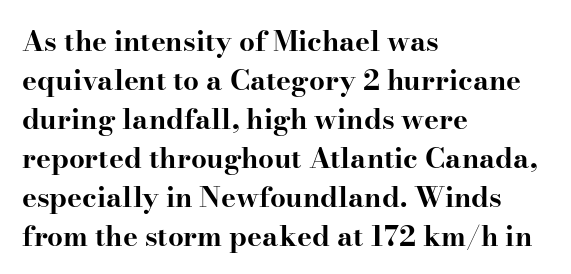
The image shows 28 px bold, wide serif type, upright; set left-aligned, normal line spacing (1.39x), normal letter spacing, not underlined; high stroke contrast and a small x-height.
